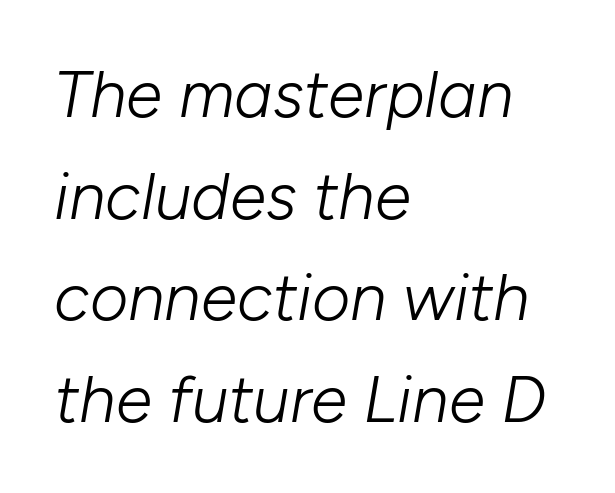
{"italic": "yes", "lean": "right", "slant_degrees": 10, "bold": "no", "weight": "light", "width": "normal", "stroke_contrast": "low", "x_height": "medium", "monospaced": "no", "underline": "no", "align": "left", "line_spacing": "normal", "line_spacing_ratio": 1.54, "letter_spacing": "normal", "letter_spacing_em": 0.0, "glyph_px": 66}
